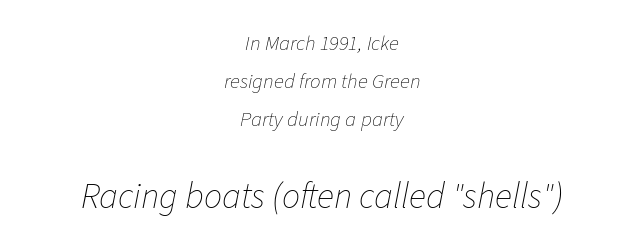
The image shows 36 px thin type, italic (leaning right); set centered, line spacing 1.81x, normal letter spacing, not underlined; the second (bottom) block is 1.71x larger; low stroke contrast and a medium x-height.
